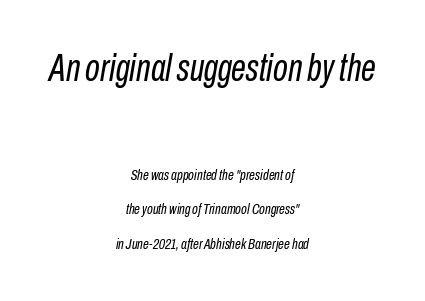
{"italic": "yes", "lean": "right", "slant_degrees": 10, "bold": "no", "weight": "regular", "width": "condensed", "stroke_contrast": "low", "x_height": "medium", "monospaced": "no", "underline": "no", "align": "center", "line_spacing": "loose", "line_spacing_ratio": 2.32, "letter_spacing": "normal", "letter_spacing_em": 0.0, "larger_block": "first", "size_ratio": 2.53, "glyph_px": 38}
